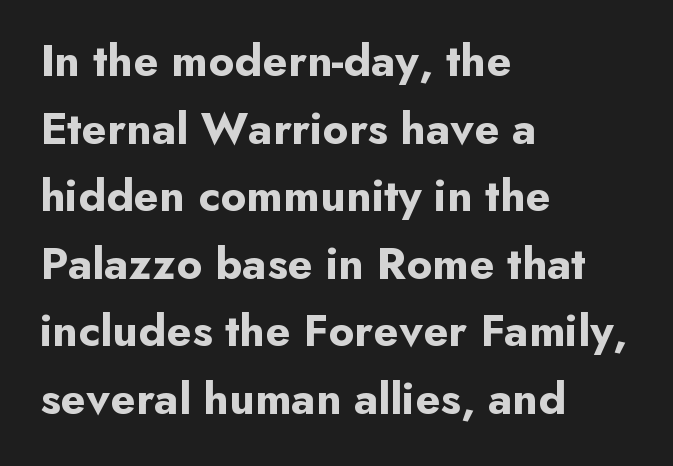
These lines are rendered in a variable-pitch font. The typesetter chose a ragged-right arrangement here. To sum up the face: it is a sans, with no serifs. Here the glyphs are tracked normally, forming tight word shapes. Line spacing here is normal.
